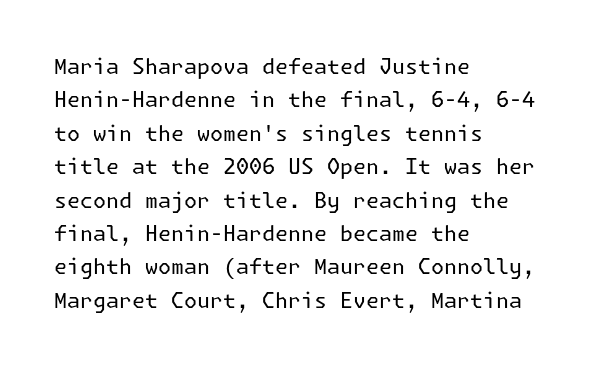
How would I describe the line gaps? Plain and ordinary. Weight: in the light-to-regular range. The type is set solid horizontally, with unmodified tracking. The lines are quadded left.
